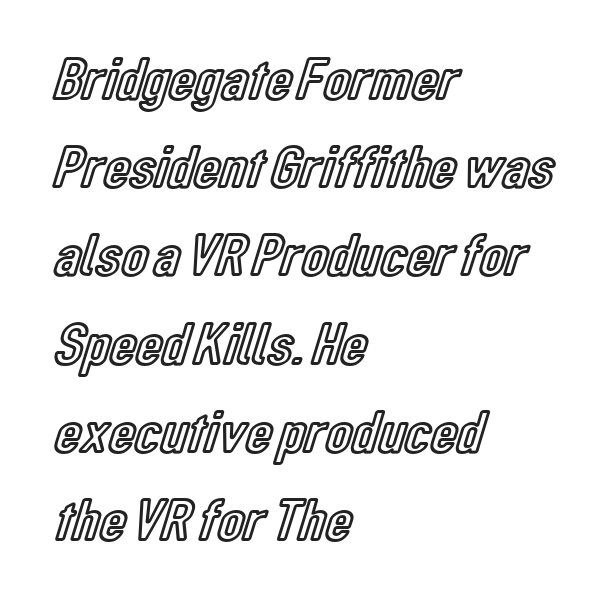
The image shows 60 px condensed type; set left-aligned, normal line spacing (1.47x), normal letter spacing, not underlined; a medium x-height.
